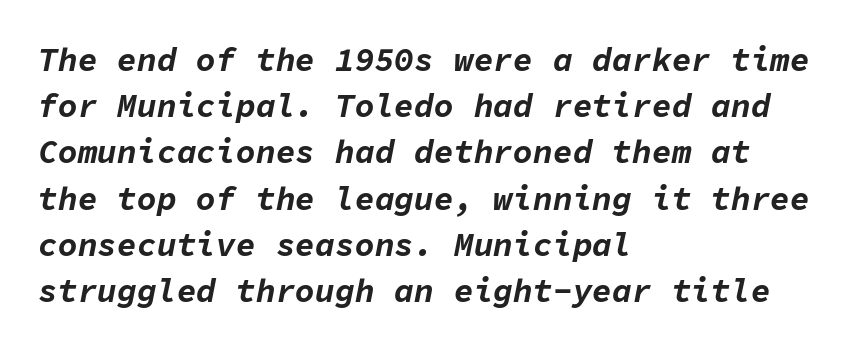
{"italic": "yes", "lean": "right", "slant_degrees": 11, "bold": "yes", "weight": "bold", "width": "normal", "stroke_contrast": "low", "x_height": "medium", "monospaced": "yes", "underline": "no", "align": "left", "line_spacing": "normal", "line_spacing_ratio": 1.4, "letter_spacing": "normal", "letter_spacing_em": 0.0, "glyph_px": 33}
